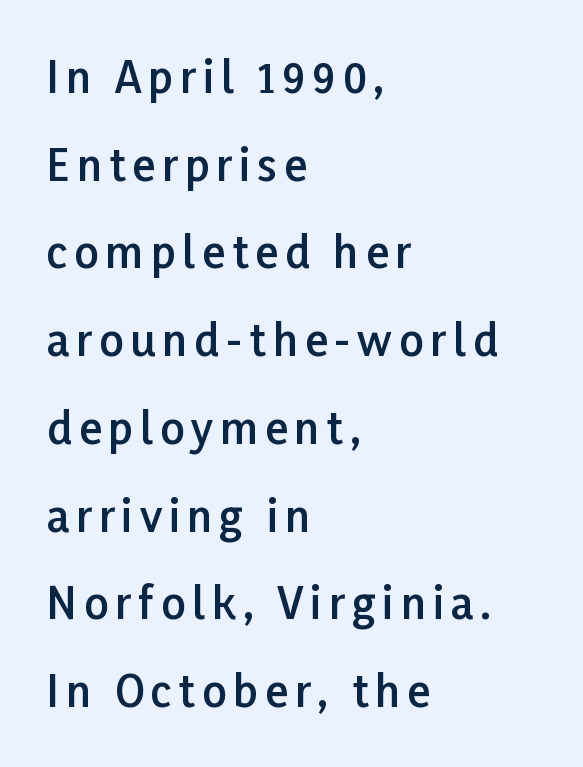
The image shows 43 px semibold sans-serif type, upright; set left-aligned, loose line spacing (2.04x), not underlined; low stroke contrast and a medium x-height.
